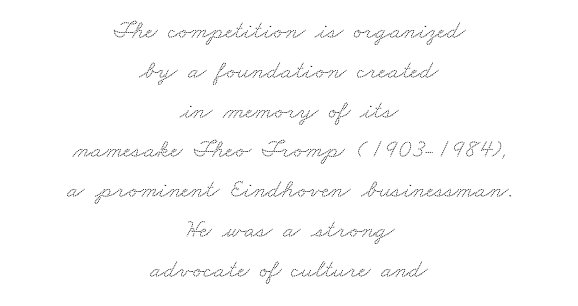
The image shows 26 px text type; set centered, normal line spacing (1.53x), normal letter spacing, not underlined.
